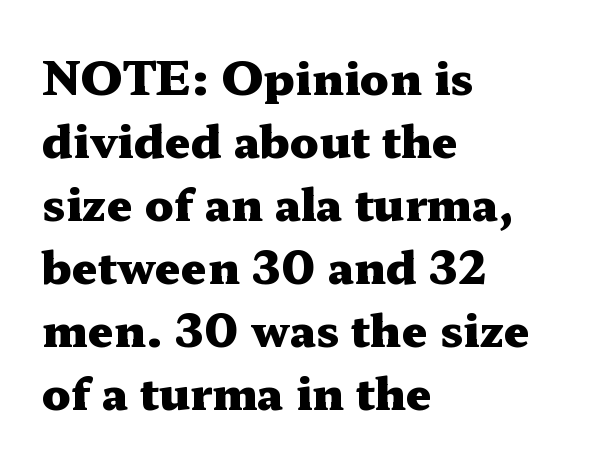
Q: Is the text bold? A: Yes.
Q: Is the text italic (slanted)? A: No, it is upright.
Q: Is the typeface a serif or a sans-serif typeface? A: Serif.
Q: Is the text underlined? A: No.
Q: How is the paragraph aligned? A: Left-aligned.
Q: Is the spacing between letters normal or unusually wide? A: Normal.
Q: Is the spacing between lines tight, normal or loose? A: Normal.
Q: Width (condensed, normal, or wide)? A: Wide.
Q: Stroke contrast? A: Medium.
Q: x-height? A: Medium.
Q: Monospaced? A: No.
